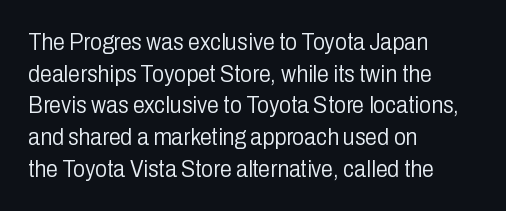
The image shows 24 px text type, upright; set left-aligned, normal line spacing (1.32x), normal letter spacing, not underlined.
